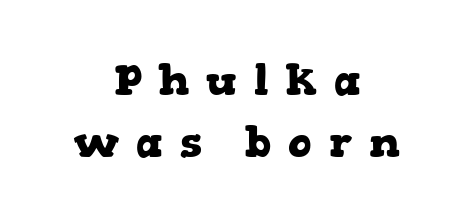
Little horizontal feet cap the strokes, marking this as serif type. Here the designer chose a conventional face with non-uniform glyph widths. If you measured baseline to baseline, you'd find a middling distance. There is plenty of visible air inserted between adjacent glyphs.
